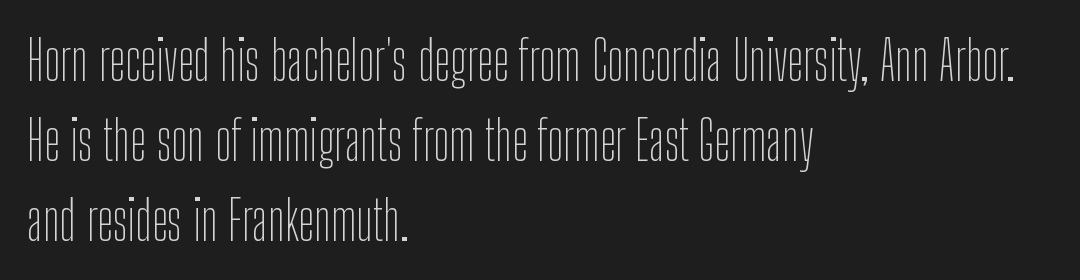
The block of text has a typical density, with ordinary space between rows. Ascenders rise straight up at ninety degrees. Each letter keeps its own natural width here, so spacing adapts to shape. This rendering uses left alignment, leaving the right contour irregular.
